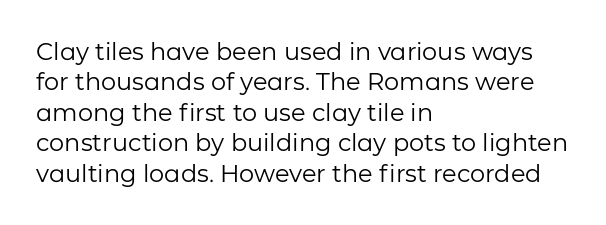
{"italic": "no", "bold": "no", "underline": "no", "align": "left", "line_spacing": "normal", "line_spacing_ratio": 1.27, "letter_spacing": "normal", "letter_spacing_em": 0.0, "glyph_px": 24}
